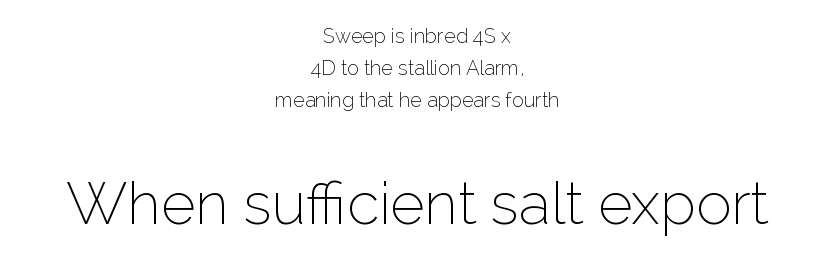
The image shows 59 px thin sans-serif type, upright; set centered, normal line spacing (1.61x), normal letter spacing, not underlined; the second (bottom) block is 2.95x larger; low stroke contrast and a medium x-height.
